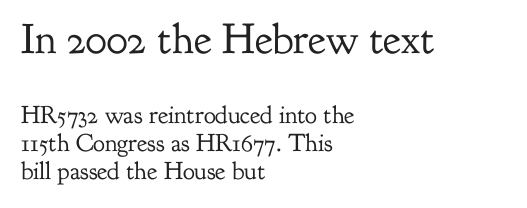
Q: Is the text bold? A: No.
Q: Is the text italic (slanted)? A: No, it is upright.
Q: Is the typeface a serif or a sans-serif typeface? A: Serif.
Q: Is the text underlined? A: No.
Q: How is the paragraph aligned? A: Left-aligned.
Q: Is the spacing between letters normal or unusually wide? A: Normal.
Q: Is the spacing between lines tight, normal or loose? A: Tight.
Q: Which block of text is set in a larger size, the first (top) or the second (bottom)? A: The first (top) one.
Q: Width (condensed, normal, or wide)? A: Normal.
Q: Stroke contrast? A: Low.
Q: x-height? A: Small.
Q: Monospaced? A: No.
